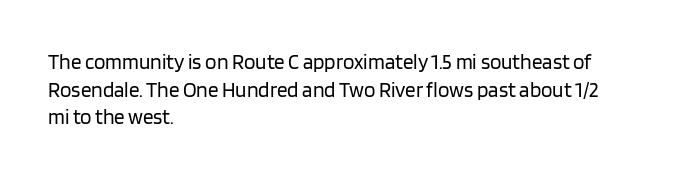
Q: Is the text bold? A: No.
Q: Is the text italic (slanted)? A: No, it is upright.
Q: Is the text underlined? A: No.
Q: How is the paragraph aligned? A: Left-aligned.
Q: Is the spacing between letters normal or unusually wide? A: Normal.
Q: Is the spacing between lines tight, normal or loose? A: Normal.
